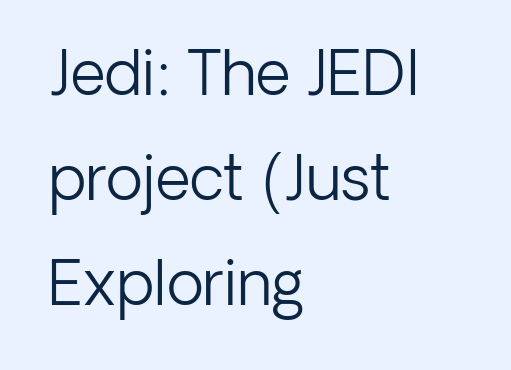
The characters display no serif detailing; their extremities are plain. The rendering anchors every line to the left-hand side. The font's upright variant was chosen for this text. Is this a heavy cut? Hardly; it is regular or lighter. The letters sit at their default tracking, neither squeezed nor spread. Think of a printed novel: that variable character pitch is what you see here.
